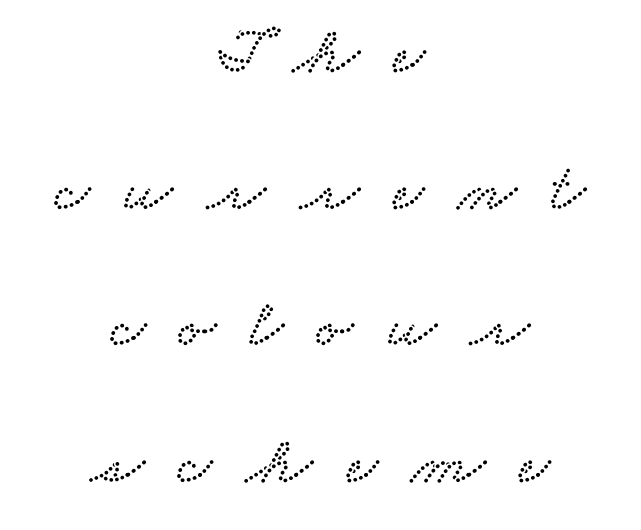
The image shows 68 px wide serif type; set centered, loose line spacing (2.01x), unusually wide letter spacing (+0.5 em), not underlined; low stroke contrast and a small x-height.
